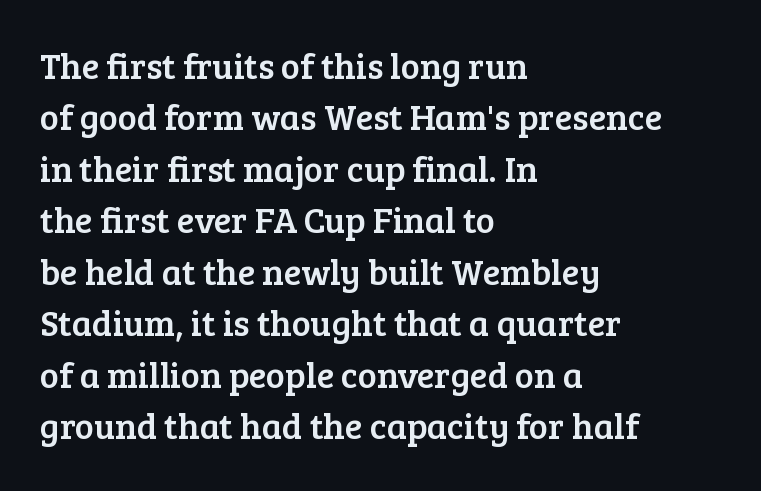
Q: Is the text italic (slanted)? A: No, it is upright.
Q: Is the typeface a serif or a sans-serif typeface? A: Serif.
Q: Is the text underlined? A: No.
Q: How is the paragraph aligned? A: Left-aligned.
Q: Is the spacing between letters normal or unusually wide? A: Normal.
Q: Is the spacing between lines tight, normal or loose? A: Normal.
Q: Width (condensed, normal, or wide)? A: Normal.
Q: Stroke contrast? A: Low.
Q: x-height? A: Medium.
Q: Monospaced? A: No.
